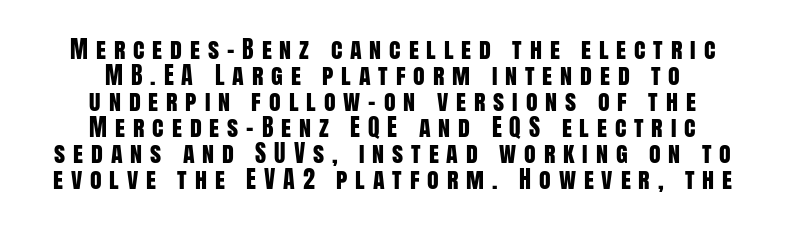
You can tell it's not italic because the verticals are truly vertical. Typeset on center — no edge is straight. Honestly, the rows look squashed on top of each other. Observe the wide spacing: letters keep a clear distance from each other.
